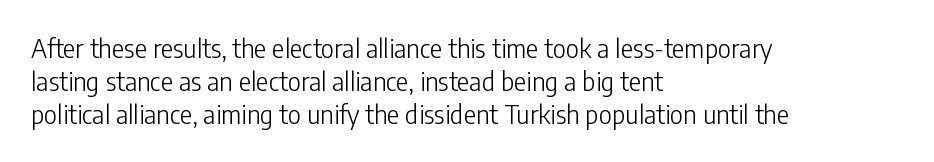
When letters stand straight like this, we call the style roman or upright. These lines sit exactly where default settings would place them. Students, note that the glyphs here touch the page at normal intervals. The passage shown is not bold in any degree. In CSS terms this would be text-align: left. Underlining? Definitely not there.
